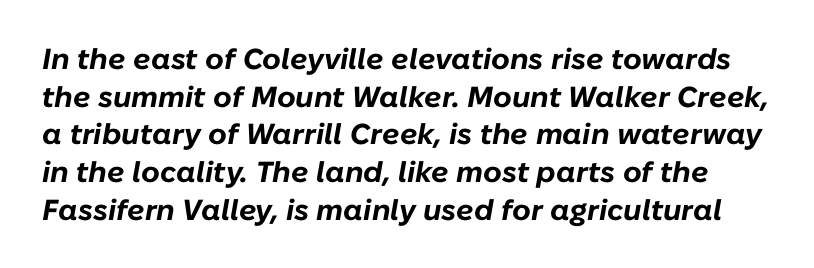
Q: Is the text bold? A: Yes.
Q: Is the text italic (slanted)? A: Yes, it leans right by about 10 degrees.
Q: Is the text underlined? A: No.
Q: Is the spacing between letters normal or unusually wide? A: Normal.
Q: Is the spacing between lines tight, normal or loose? A: Normal.
Q: Width (condensed, normal, or wide)? A: Normal.
Q: Stroke contrast? A: Low.
Q: x-height? A: Medium.
Q: Monospaced? A: No.
